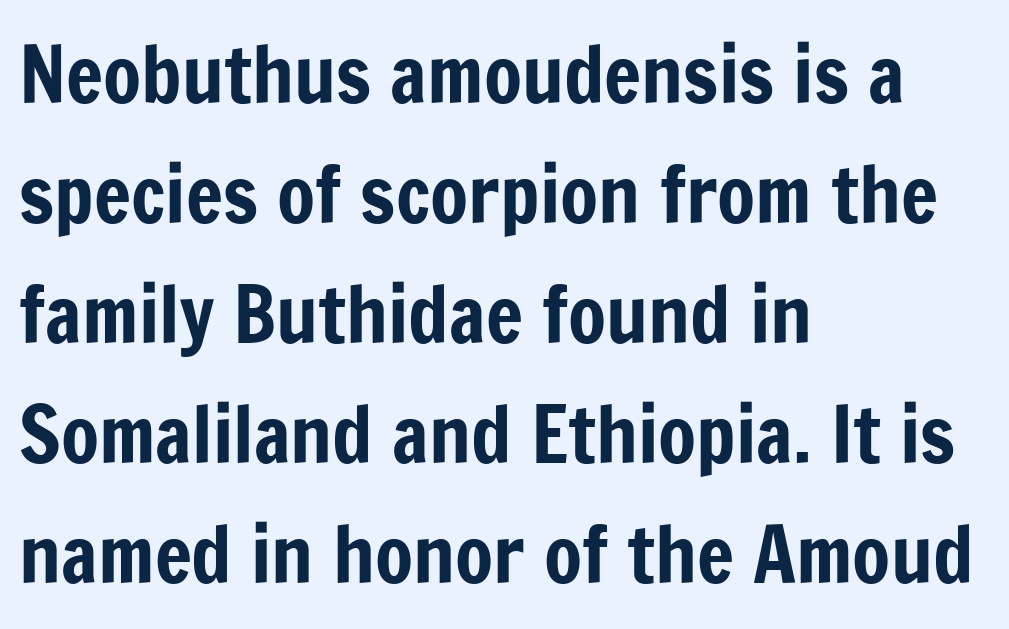
The image shows 78 px condensed sans-serif type, upright; set left-aligned, normal line spacing (1.54x), normal letter spacing, not underlined; low stroke contrast and a medium x-height.
